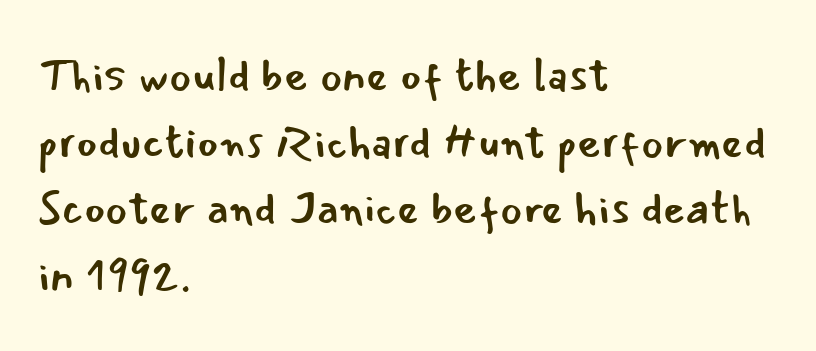
Look at the tracking — it's just the regular setting, nothing added. Plain, unruled lines of type. Stroke mass is kept to a normal reading level or below. Compared with a centered layout, this one pins lines to the left instead.
